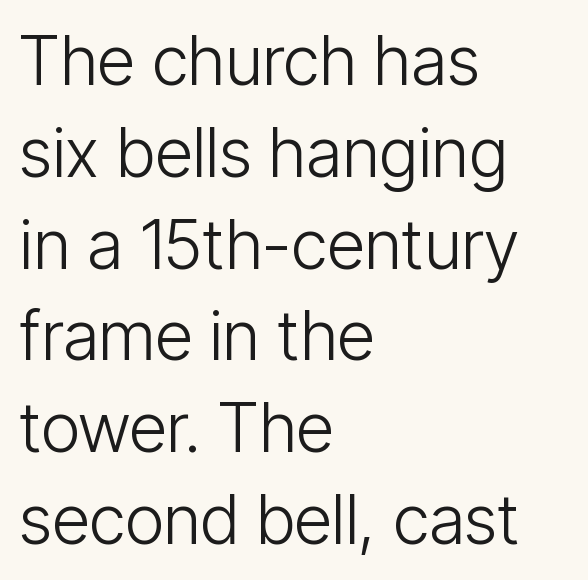
The image shows 68 px light, condensed sans-serif type, upright; set left-aligned, normal line spacing (1.35x), normal letter spacing, not underlined; low stroke contrast and a medium x-height.
